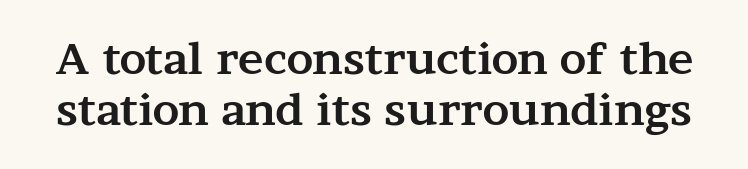
{"serif": "yes", "italic": "no", "bold": "yes", "weight": "bold", "width": "wide", "stroke_contrast": "medium", "x_height": "medium", "monospaced": "no", "underline": "no", "line_spacing_ratio": 1.19, "letter_spacing": "normal", "letter_spacing_em": 0.0, "glyph_px": 43}
